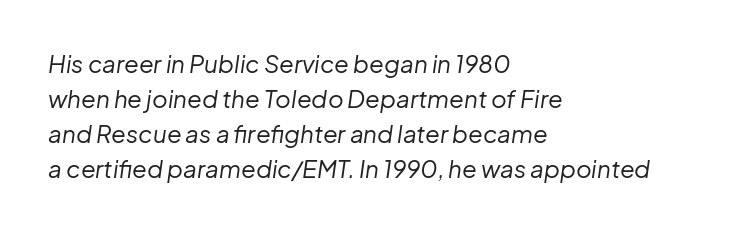
Q: Is the text bold? A: No.
Q: Is the text italic (slanted)? A: Yes, it leans right by about 8 degrees.
Q: Is the text underlined? A: No.
Q: How is the paragraph aligned? A: Left-aligned.
Q: Is the spacing between letters normal or unusually wide? A: Normal.
Q: Is the spacing between lines tight, normal or loose? A: Normal.
